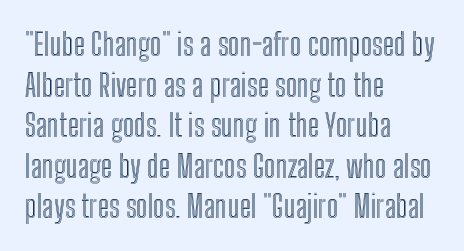
{"italic": "no", "width": "condensed", "x_height": "medium", "monospaced": "no", "underline": "no", "align": "left", "line_spacing": "normal", "line_spacing_ratio": 1.31, "letter_spacing": "normal", "letter_spacing_em": 0.0, "glyph_px": 31}
